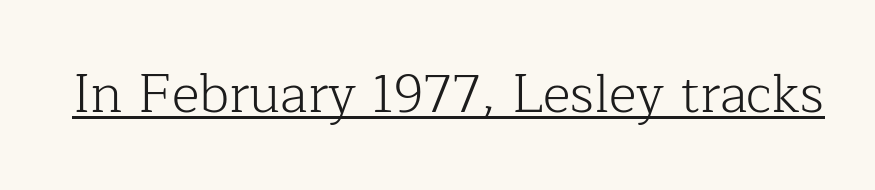
The image shows 53 px light serif type, upright; set normal letter spacing, underlined; low stroke contrast and a medium x-height.
